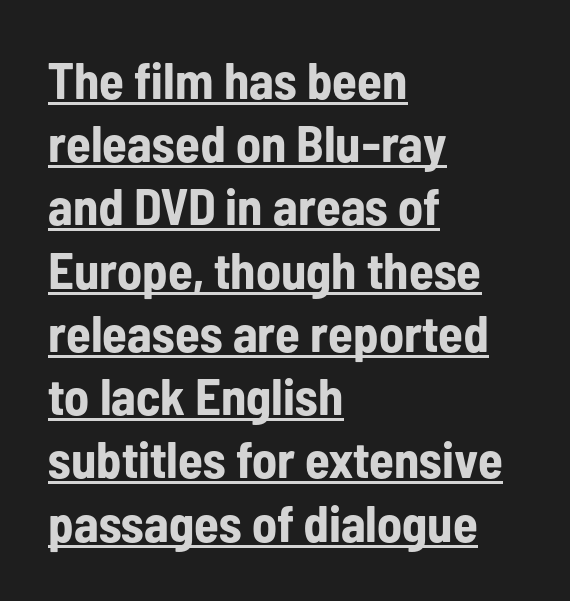
The image shows 51 px bold, condensed sans-serif type, upright; set left-aligned, line spacing 1.24x, normal letter spacing, underlined; low stroke contrast and a medium x-height.
